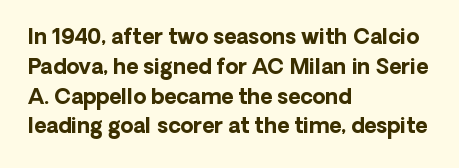
Q: Is the text bold? A: Yes.
Q: Is the text italic (slanted)? A: No, it is upright.
Q: Is the text underlined? A: No.
Q: How is the paragraph aligned? A: Left-aligned.
Q: Is the spacing between letters normal or unusually wide? A: Normal.
Q: Is the spacing between lines tight, normal or loose? A: Normal.
